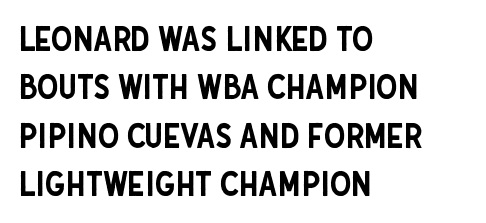
Q: Is the text italic (slanted)? A: No, it is upright.
Q: Is the typeface a serif or a sans-serif typeface? A: Sans-serif.
Q: Is the text underlined? A: No.
Q: How is the paragraph aligned? A: Left-aligned.
Q: Is the spacing between letters normal or unusually wide? A: Normal.
Q: Is the spacing between lines tight, normal or loose? A: Normal.
Q: Width (condensed, normal, or wide)? A: Condensed.
Q: Stroke contrast? A: Low.
Q: x-height? A: Large.
Q: Monospaced? A: No.
